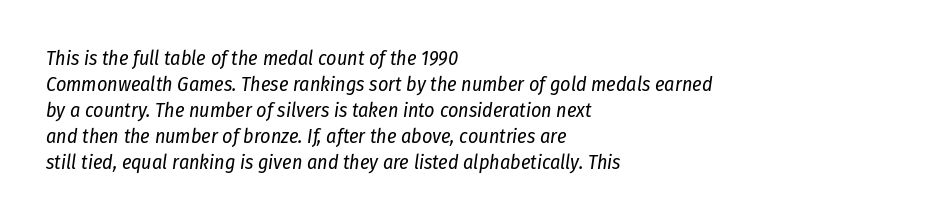
Q: Is the text bold? A: No.
Q: Is the text italic (slanted)? A: Yes, it leans right by about 8 degrees.
Q: Is the text underlined? A: No.
Q: How is the paragraph aligned? A: Left-aligned.
Q: Is the spacing between letters normal or unusually wide? A: Normal.
Q: Is the spacing between lines tight, normal or loose? A: Normal.
